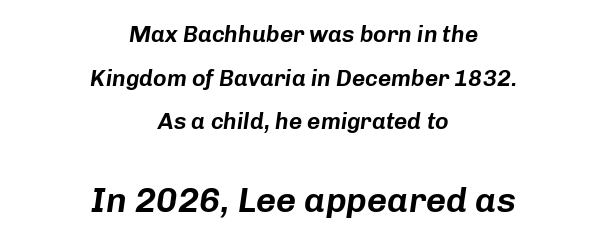
Looks like regular typesetting: each glyph gets only the width it needs. Leading is clearly above the norm, producing a sparse column. Look at the glyph heights: the lower group is clearly the bigger setting. A typesetter would mark this as italic.
